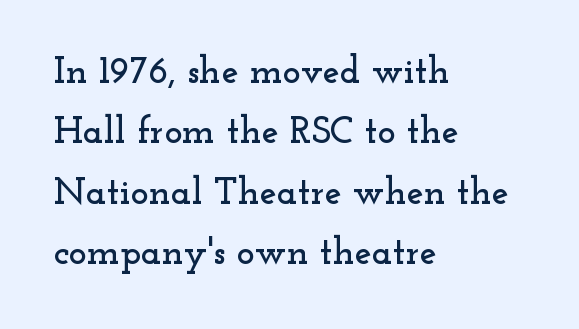
{"serif": "yes", "italic": "no", "width": "wide", "stroke_contrast": "low", "x_height": "small", "monospaced": "no", "underline": "no", "align": "left", "line_spacing": "normal", "line_spacing_ratio": 1.59, "letter_spacing": "normal", "letter_spacing_em": 0.0, "glyph_px": 38}
